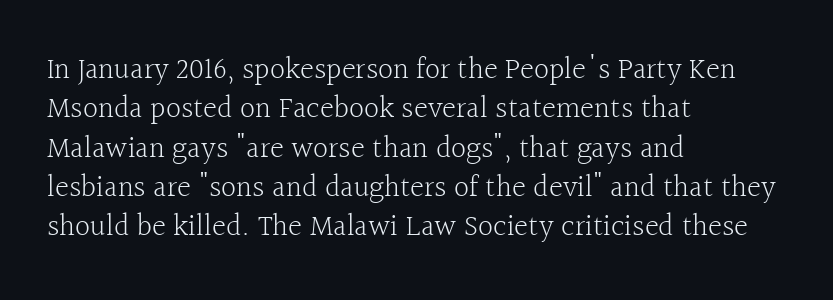
A classic flush-left, rag-right setting is used for this passage. Check the space under the baseline: it is left empty. Every character sits straight up, as roman type does. Is this a fixed-width face? No — the glyphs have proportional, varying widths.
